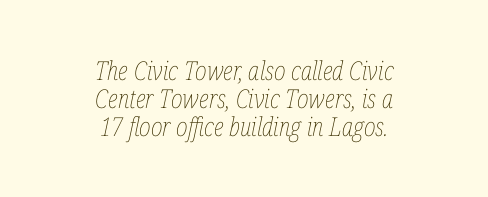
Q: Is the text bold? A: No.
Q: Is the text italic (slanted)? A: Yes, it leans right by about 12 degrees.
Q: Is the text underlined? A: No.
Q: How is the paragraph aligned? A: Centered.
Q: Is the spacing between letters normal or unusually wide? A: Normal.
Q: Is the spacing between lines tight, normal or loose? A: Tight.
